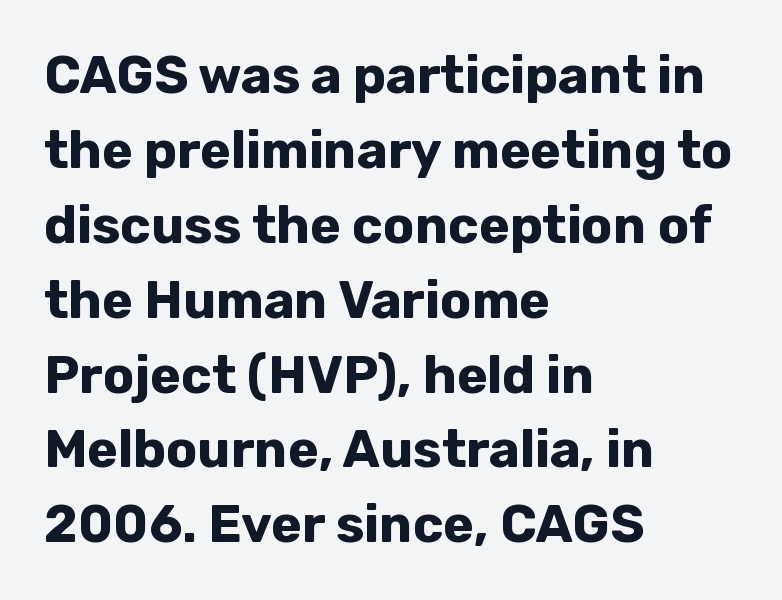
Q: Is the text bold? A: Yes.
Q: Is the text italic (slanted)? A: No, it is upright.
Q: Is the typeface a serif or a sans-serif typeface? A: Sans-serif.
Q: Is the text underlined? A: No.
Q: How is the paragraph aligned? A: Left-aligned.
Q: Is the spacing between letters normal or unusually wide? A: Normal.
Q: Is the spacing between lines tight, normal or loose? A: Normal.
Q: Width (condensed, normal, or wide)? A: Normal.
Q: Stroke contrast? A: Low.
Q: x-height? A: Medium.
Q: Monospaced? A: No.
